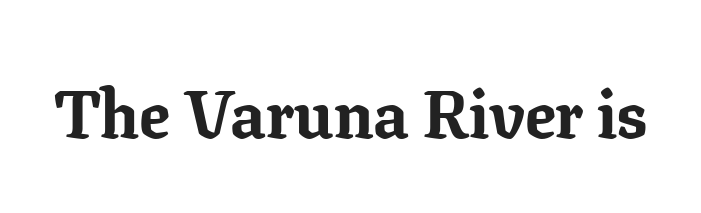
{"serif": "yes", "italic": "no", "bold": "yes", "weight": "bold", "width": "normal", "stroke_contrast": "low", "x_height": "medium", "monospaced": "no", "underline": "no", "letter_spacing": "normal", "letter_spacing_em": 0.0, "glyph_px": 68}
